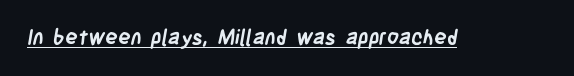
Look at the stroke-to-counter ratio: heavy, a bold. Quick note: underline on. Nothing unusual about the tracking: characters are spaced as the font intends.
